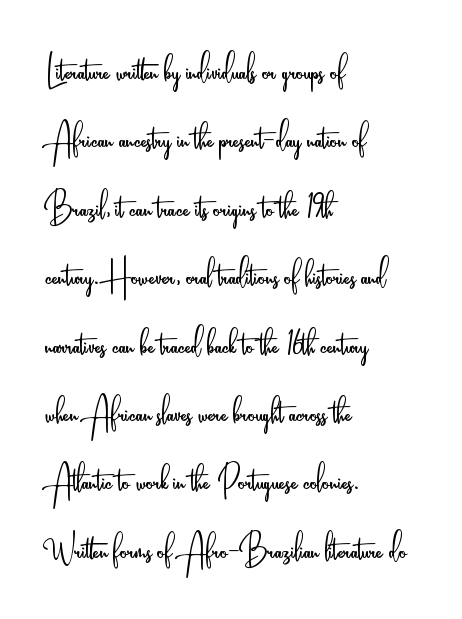
{"serif": "no", "bold": "no", "weight": "light", "width": "condensed", "stroke_contrast": "low", "x_height": "small", "monospaced": "no", "underline": "no", "align": "left", "line_spacing": "normal", "line_spacing_ratio": 1.52, "letter_spacing": "normal", "letter_spacing_em": 0.0, "glyph_px": 45}
